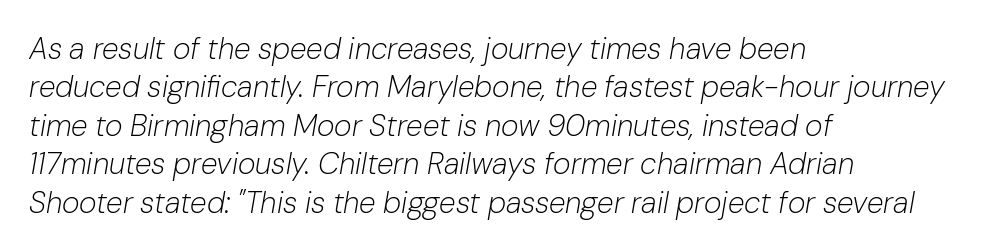
Q: Is the text bold? A: No.
Q: Is the text italic (slanted)? A: Yes, it leans right by about 10 degrees.
Q: Is the text underlined? A: No.
Q: How is the paragraph aligned? A: Left-aligned.
Q: Is the spacing between letters normal or unusually wide? A: Normal.
Q: Is the spacing between lines tight, normal or loose? A: Normal.
Q: Width (condensed, normal, or wide)? A: Normal.
Q: Stroke contrast? A: Low.
Q: x-height? A: Medium.
Q: Monospaced? A: No.
